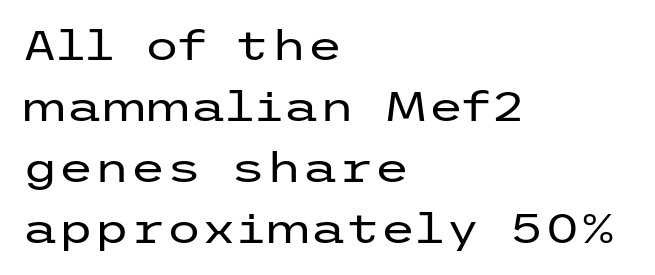
Nobody drew a line under any word here. The passage is arranged the way most books set body copy — flush left. Students, observe: this is what conventionally led text looks like. The face used here is rendered with its standard letterfit.
